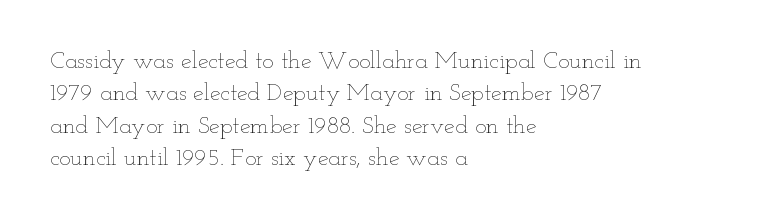
The image shows 24 px text type, upright; set left-aligned, normal line spacing (1.35x), normal letter spacing, not underlined.
